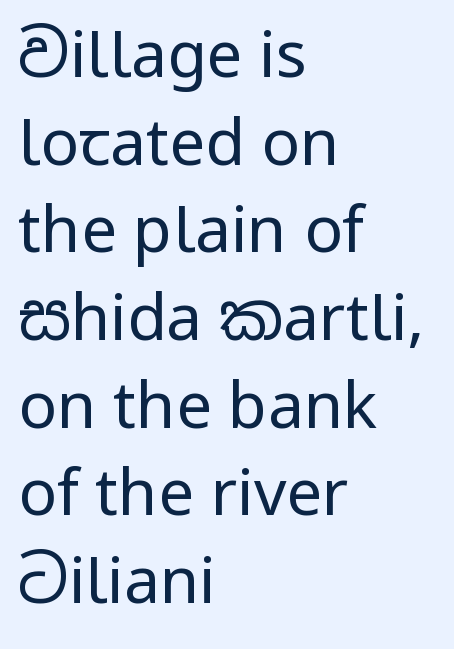
Q: Is the text bold? A: No.
Q: Is the text italic (slanted)? A: No, it is upright.
Q: Is the typeface a serif or a sans-serif typeface? A: Sans-serif.
Q: Is the text underlined? A: No.
Q: How is the paragraph aligned? A: Left-aligned.
Q: Is the spacing between letters normal or unusually wide? A: Normal.
Q: Is the spacing between lines tight, normal or loose? A: Normal.
Q: Width (condensed, normal, or wide)? A: Normal.
Q: Stroke contrast? A: Low.
Q: x-height? A: Medium.
Q: Monospaced? A: No.
